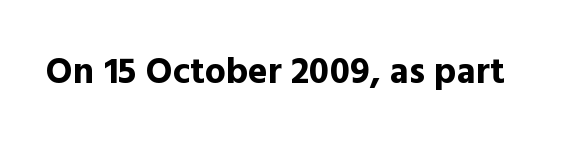
Q: Is the text bold? A: Yes.
Q: Is the text italic (slanted)? A: No, it is upright.
Q: Is the typeface a serif or a sans-serif typeface? A: Sans-serif.
Q: Is the text underlined? A: No.
Q: Is the spacing between letters normal or unusually wide? A: Normal.
Q: Width (condensed, normal, or wide)? A: Normal.
Q: x-height? A: Medium.
Q: Monospaced? A: No.
